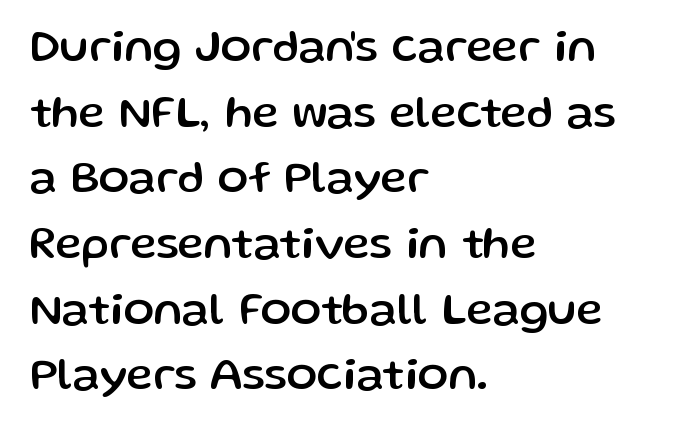
Letterform terminals end flat and unadorned throughout the passage. The face used here is rendered with its standard letterfit. It's the straight-up-and-down kind of type. Words float on clear page, feet unadorned. The paragraph has a hard left edge and a soft right edge.
